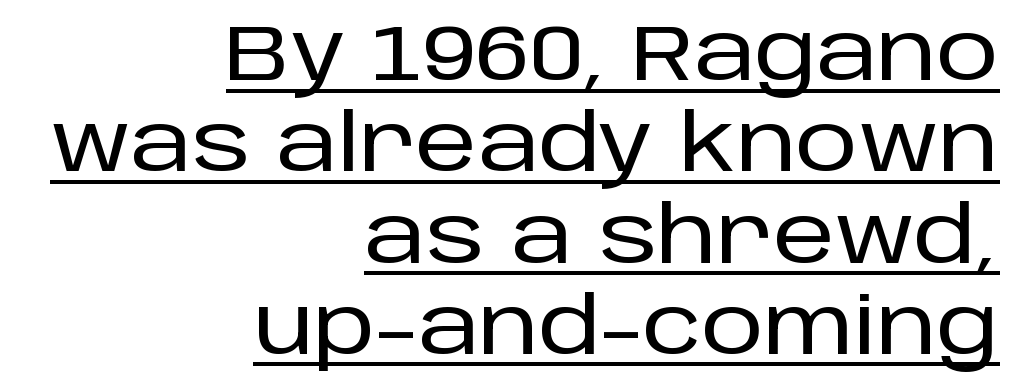
{"serif": "no", "italic": "no", "width": "normal", "stroke_contrast": "low", "x_height": "large", "monospaced": "no", "underline": "yes", "align": "right", "line_spacing_ratio": 1.17, "letter_spacing": "normal", "letter_spacing_em": 0.0, "glyph_px": 78}
